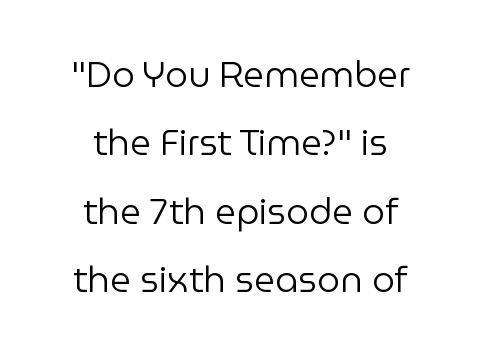
The image shows 36 px regular-weight sans-serif type, upright; set centered, loose line spacing (1.9x), normal letter spacing, not underlined; low stroke contrast and a medium x-height.
